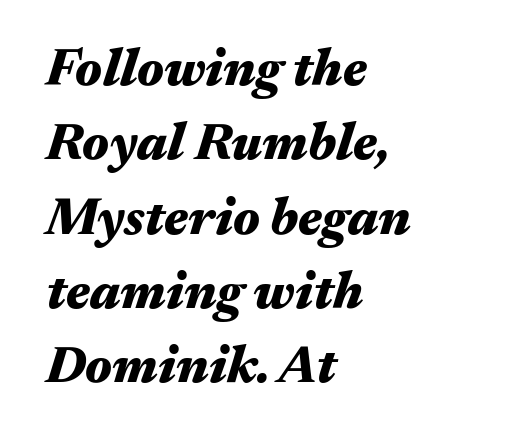
Quick note: underline off. Here the designer chose a conventional face with non-uniform glyph widths. The line texture is even and compact thanks to regular tracking. Honestly, the row spacing looks completely unremarkable. All the whitespace from short lines collects on the right.
